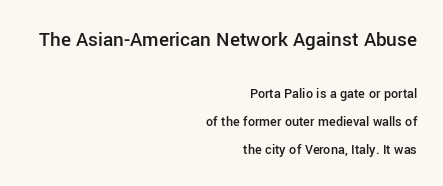
The image shows 21 px text type, upright; set right-aligned, loose line spacing (1.98x), normal letter spacing, not underlined; the first (top) block is 1.5x larger.
